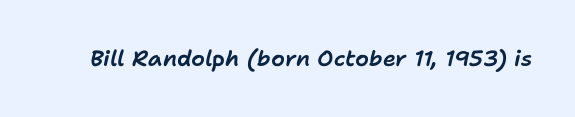
Q: Is the text italic (slanted)? A: Yes, it leans right by about 11 degrees.
Q: Is the text underlined? A: No.
Q: Is the spacing between letters normal or unusually wide? A: Normal.
